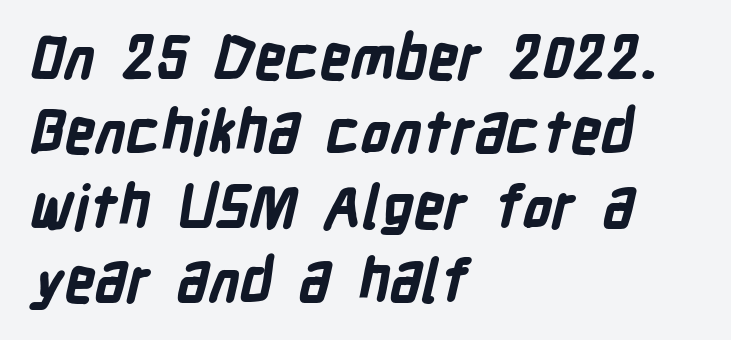
Q: Is the text bold? A: Yes.
Q: Is the typeface a serif or a sans-serif typeface? A: Sans-serif.
Q: Is the text underlined? A: No.
Q: How is the paragraph aligned? A: Left-aligned.
Q: Is the spacing between letters normal or unusually wide? A: Normal.
Q: Is the spacing between lines tight, normal or loose? A: Normal.
Q: Width (condensed, normal, or wide)? A: Condensed.
Q: Stroke contrast? A: Low.
Q: x-height? A: Medium.
Q: Monospaced? A: No.
